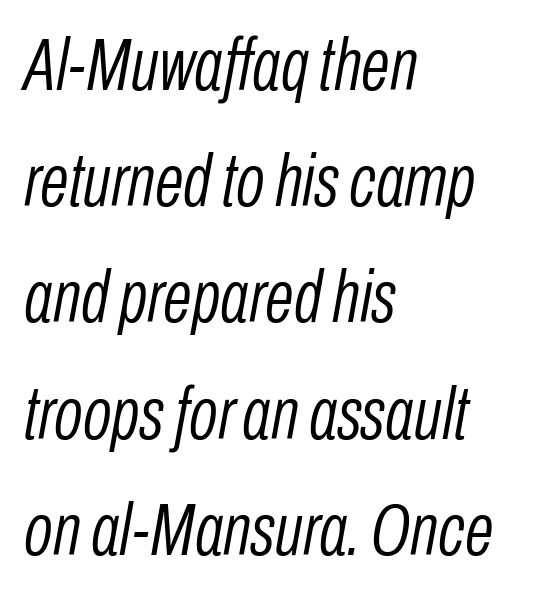
The image shows 75 px light, condensed type, italic (leaning right); set left-aligned, normal line spacing (1.55x), normal letter spacing, not underlined; low stroke contrast and a medium x-height.
